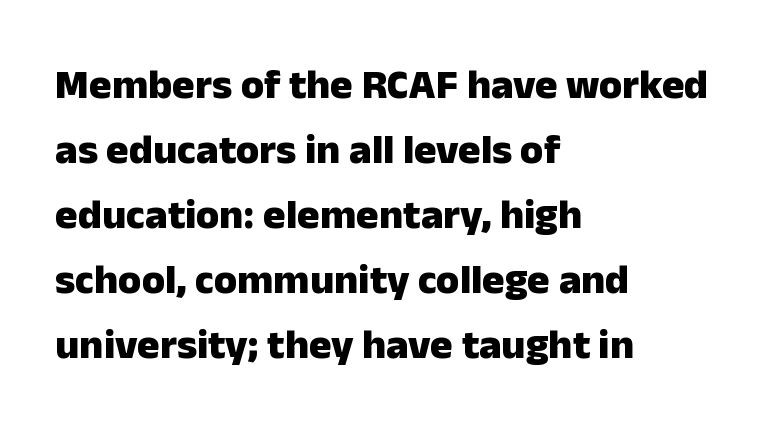
{"serif": "no", "italic": "no", "bold": "yes", "weight": "heavy", "width": "normal", "stroke_contrast": "low", "x_height": "medium", "monospaced": "no", "underline": "no", "align": "left", "line_spacing": "normal", "line_spacing_ratio": 1.55, "letter_spacing": "normal", "letter_spacing_em": 0.0, "glyph_px": 42}
